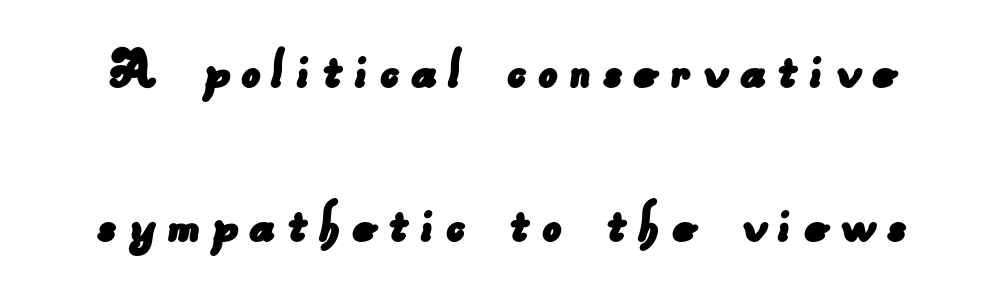
The letters advance in unequal steps, a hallmark of proportional type. You can tell from the bare stems that sans-serif type was used. Does the leading feel generous? Absolutely, it's lavish. Check under the words: just untouched page.
